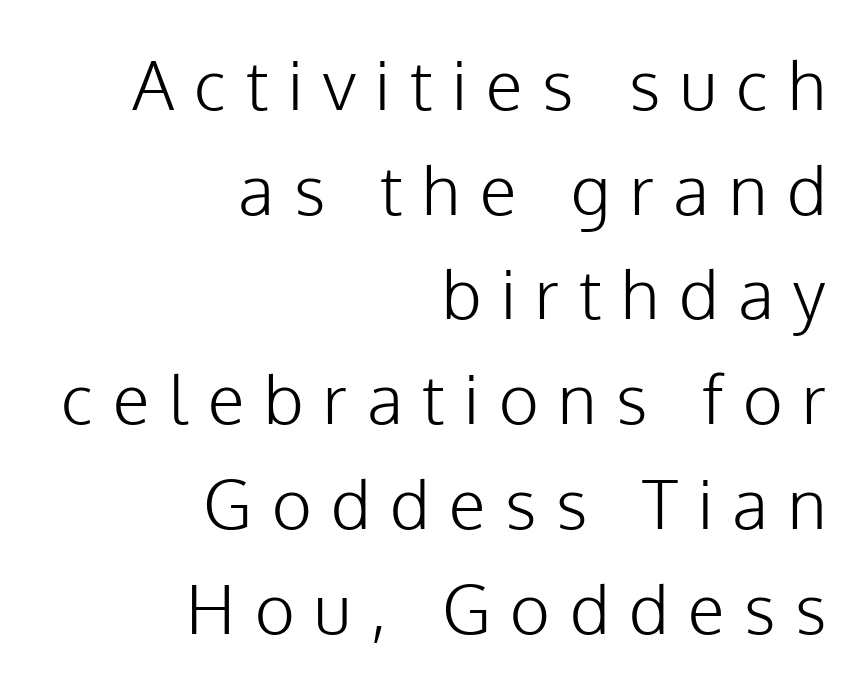
Q: Is the text bold? A: No.
Q: Is the text italic (slanted)? A: No, it is upright.
Q: Is the typeface a serif or a sans-serif typeface? A: Sans-serif.
Q: Is the text underlined? A: No.
Q: How is the paragraph aligned? A: Right-aligned.
Q: Is the spacing between letters normal or unusually wide? A: Unusually wide.
Q: Is the spacing between lines tight, normal or loose? A: Normal.
Q: Width (condensed, normal, or wide)? A: Normal.
Q: Stroke contrast? A: Low.
Q: x-height? A: Medium.
Q: Monospaced? A: No.
